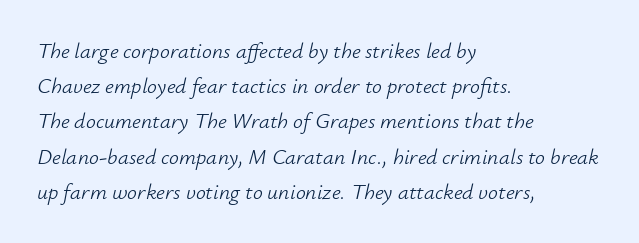
The image shows 22 px text type, italic (leaning right); set left-aligned, normal line spacing (1.6x), normal letter spacing, not underlined.
